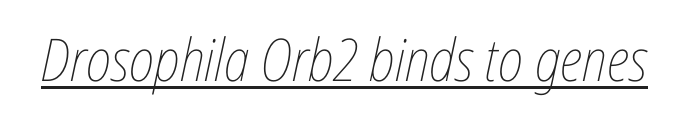
{"italic": "yes", "lean": "right", "slant_degrees": 12, "bold": "no", "weight": "thin", "width": "condensed", "stroke_contrast": "low", "x_height": "medium", "monospaced": "no", "underline": "yes", "letter_spacing": "normal", "letter_spacing_em": 0.0, "glyph_px": 59}
